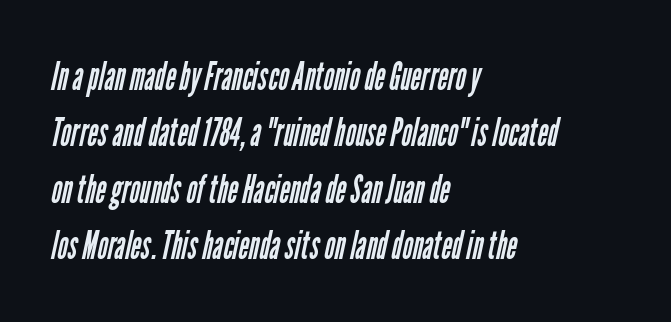
Q: Is the text bold? A: No.
Q: Is the typeface a serif or a sans-serif typeface? A: Sans-serif.
Q: Is the text underlined? A: No.
Q: How is the paragraph aligned? A: Left-aligned.
Q: Is the spacing between letters normal or unusually wide? A: Normal.
Q: Is the spacing between lines tight, normal or loose? A: Normal.
Q: Width (condensed, normal, or wide)? A: Condensed.
Q: Stroke contrast? A: Low.
Q: x-height? A: Medium.
Q: Monospaced? A: No.
